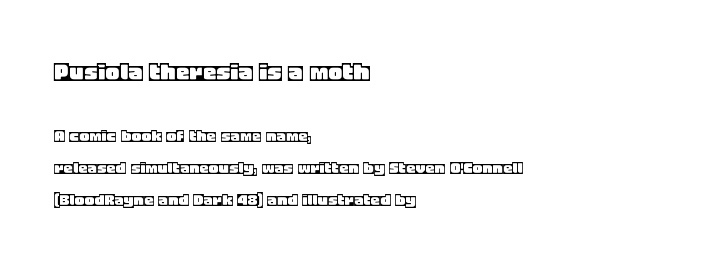
The font's upright variant was chosen for this text. Notice how the passage keeps a crisp vertical edge on the left only. Which of the two is more prominent by size? The first, at the top. A clean baseline with only descenders dipping below it. Varying glyph widths throughout — classic text-font behaviour.
